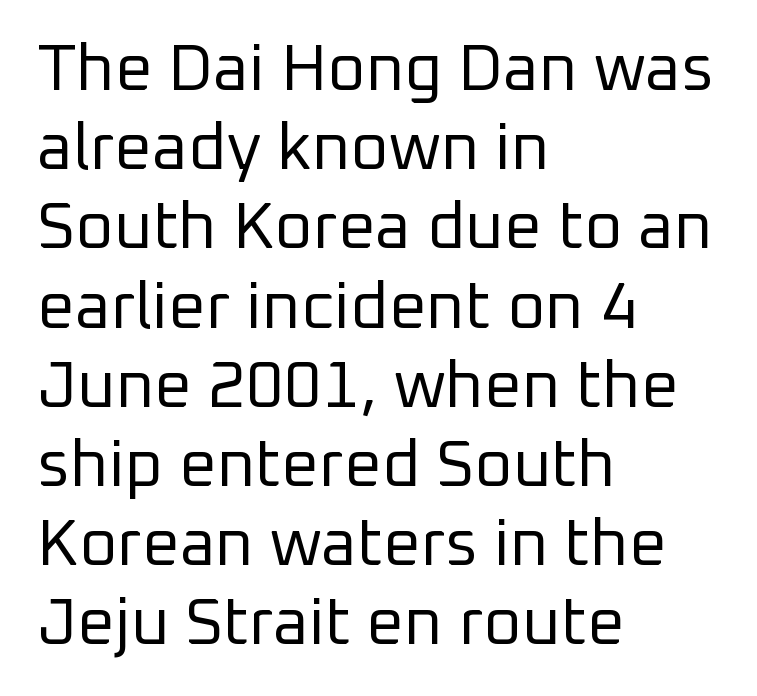
{"serif": "no", "italic": "no", "bold": "no", "weight": "regular", "width": "normal", "stroke_contrast": "low", "x_height": "medium", "monospaced": "no", "underline": "no", "align": "left", "line_spacing_ratio": 1.2, "letter_spacing": "normal", "letter_spacing_em": 0.0, "glyph_px": 66}
